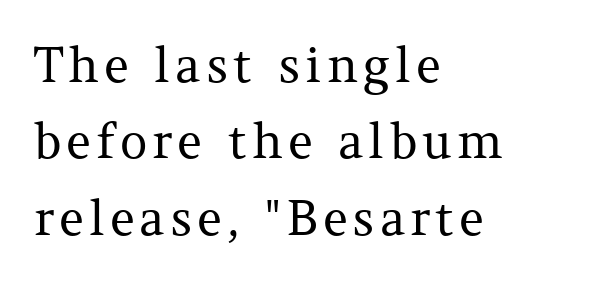
The image shows 48 px regular-weight serif type, upright; set left-aligned, normal line spacing (1.59x), not underlined; medium stroke contrast and a medium x-height.
